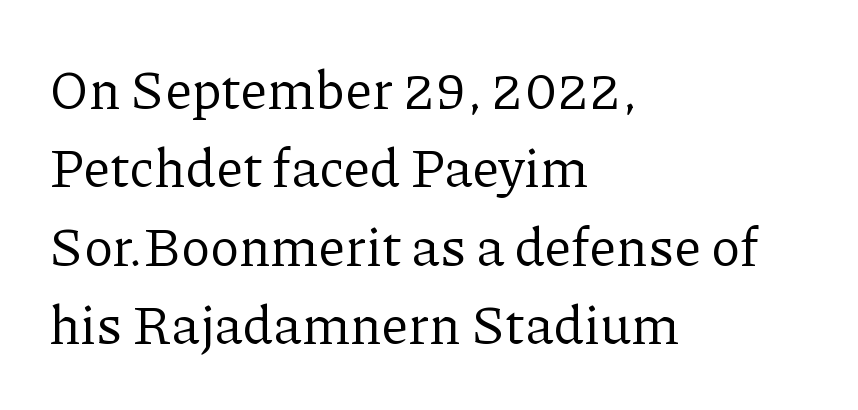
Each letter keeps its own natural width here, so spacing adapts to shape. In terms of posture, this sample is upright. Where is the straight margin? On the left. Rows of type keep a routine distance in the vertical direction. The zone under the glyphs is completely vacant.
